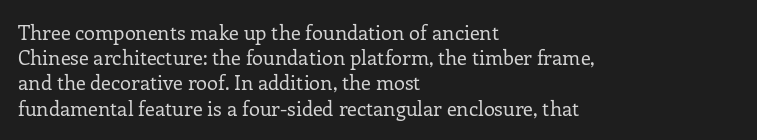
How would I describe the line gaps? Plain and ordinary. Stem width sits at or under what a default text font uses. Posture: straight, roman, zero tilt. Underlining? Definitely not there. How are the letters spaced? Ordinarily, with no added tracking. Alignment: flush left.
